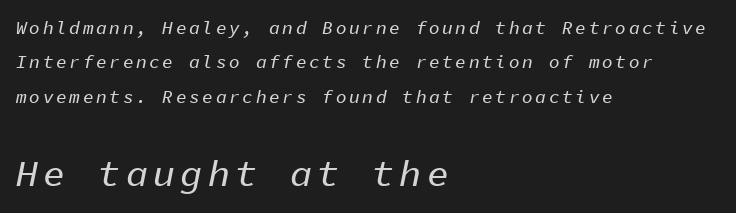
The letters in the lower block stand taller than those in the block above. Horizontal alignment here is leftward, the default for most running prose. The passage shown is not underscored anywhere. Designer's note — italics engaged. Spacing verdict: monospaced, one width for all characters. This sample trades compactness for vertical openness between lines.
